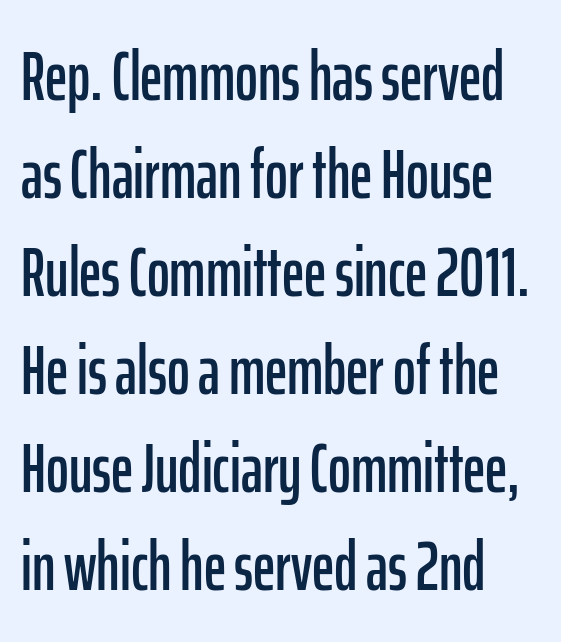
This rendering features lettering with no underline. Posture: vertical. Here the glyphs are tracked normally, forming tight word shapes. Layout note: lines flush left.
